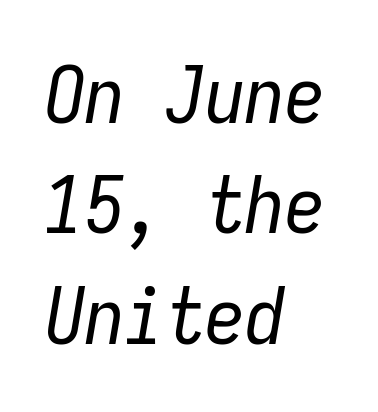
The tracking reads as untouched default to a designer's eye. You could count columns in this text — the font is strictly monospaced. This is oblique type, the kind used for emphasis or titles. Reading down the column, the eye jumps a familiar distance to each next line.
